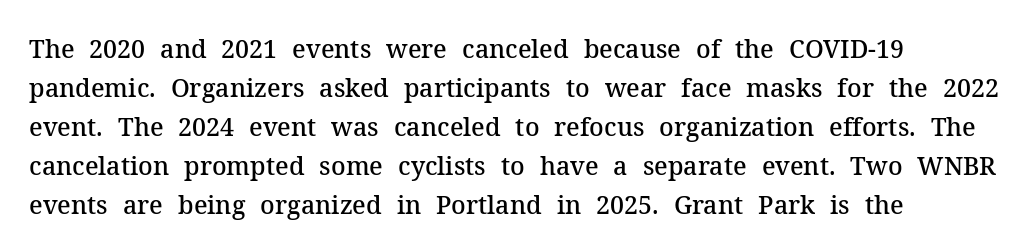
Q: Is the text bold? A: Semi-bold.
Q: Is the text italic (slanted)? A: No, it is upright.
Q: Is the text underlined? A: No.
Q: How is the paragraph aligned? A: Left-aligned.
Q: Is the spacing between letters normal or unusually wide? A: Normal.
Q: Is the spacing between lines tight, normal or loose? A: Normal.
